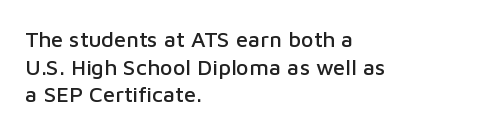
{"italic": "no", "underline": "no", "align": "left", "line_spacing": "normal", "line_spacing_ratio": 1.26, "letter_spacing": "normal", "letter_spacing_em": 0.0, "glyph_px": 22}
